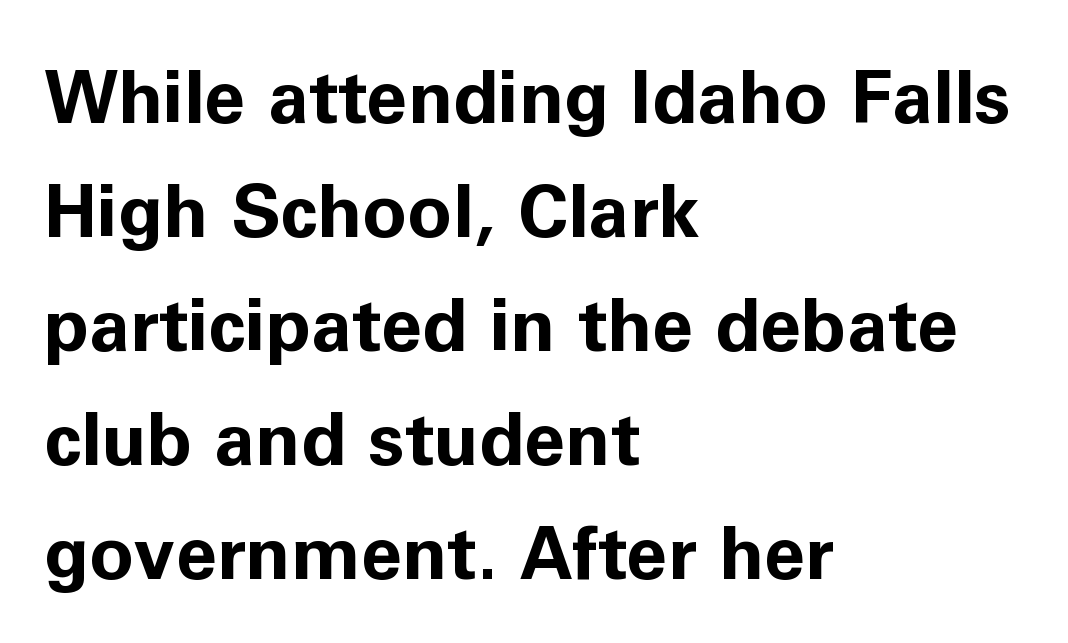
Q: Is the text bold? A: Yes.
Q: Is the text italic (slanted)? A: No, it is upright.
Q: Is the typeface a serif or a sans-serif typeface? A: Sans-serif.
Q: Is the text underlined? A: No.
Q: How is the paragraph aligned? A: Left-aligned.
Q: Is the spacing between letters normal or unusually wide? A: Normal.
Q: Is the spacing between lines tight, normal or loose? A: Normal.
Q: Width (condensed, normal, or wide)? A: Normal.
Q: Stroke contrast? A: Low.
Q: x-height? A: Medium.
Q: Monospaced? A: No.
